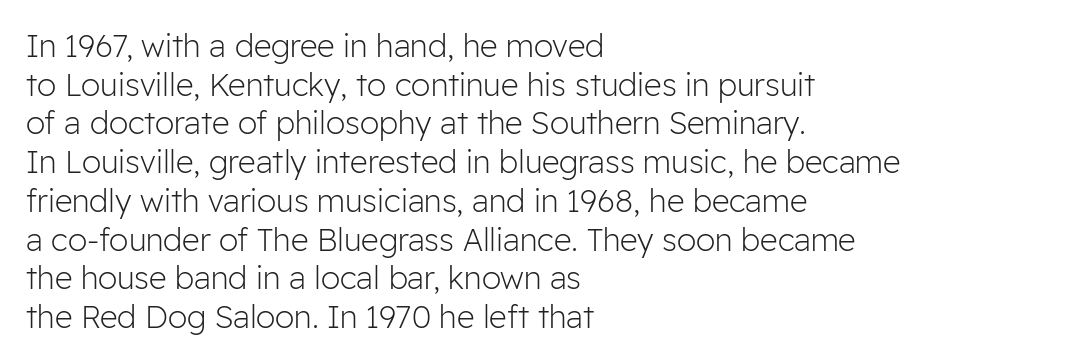
Q: Is the text bold? A: No.
Q: Is the text italic (slanted)? A: No, it is upright.
Q: Is the typeface a serif or a sans-serif typeface? A: Sans-serif.
Q: Is the text underlined? A: No.
Q: How is the paragraph aligned? A: Left-aligned.
Q: Is the spacing between letters normal or unusually wide? A: Normal.
Q: Is the spacing between lines tight, normal or loose? A: Normal.
Q: Width (condensed, normal, or wide)? A: Normal.
Q: Stroke contrast? A: Low.
Q: x-height? A: Medium.
Q: Monospaced? A: No.
